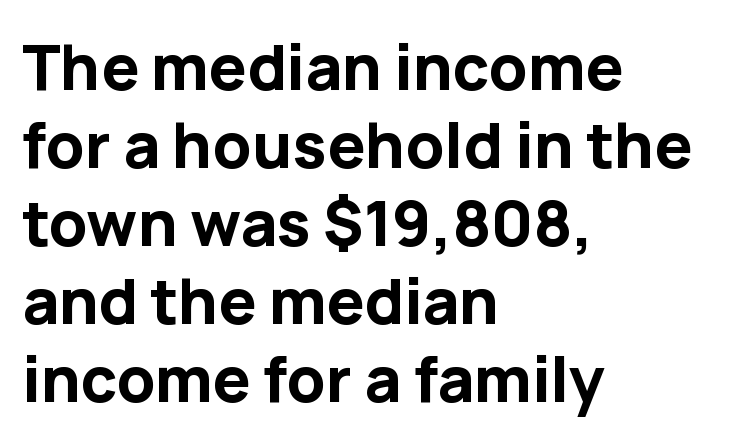
The image shows 63 px bold sans-serif type, upright; set left-aligned, line spacing 1.24x, normal letter spacing, not underlined; low stroke contrast and a medium x-height.
